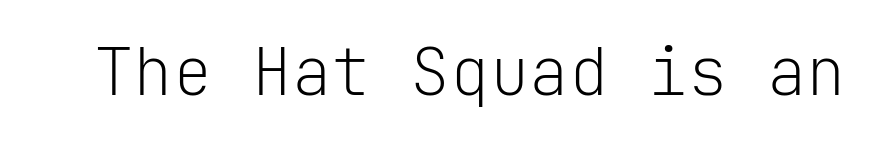
{"serif": "no", "italic": "no", "bold": "no", "weight": "light", "width": "normal", "stroke_contrast": "low", "x_height": "medium", "monospaced": "yes", "underline": "no", "letter_spacing": "normal", "letter_spacing_em": 0.0, "glyph_px": 66}
